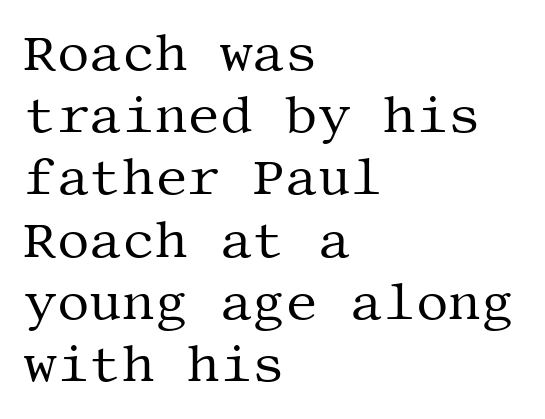
{"serif": "yes", "italic": "no", "bold": "no", "weight": "regular", "width": "normal", "stroke_contrast": "medium", "x_height": "large", "underline": "no", "align": "left", "line_spacing_ratio": 1.22, "letter_spacing": "normal", "letter_spacing_em": 0.0, "glyph_px": 51}
